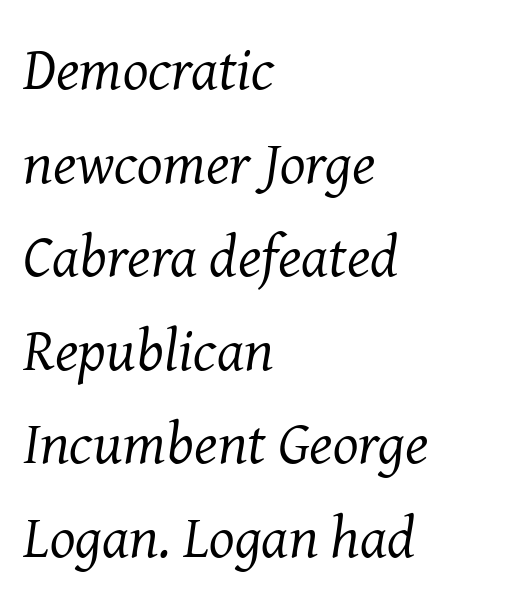
How would I describe the line gaps? Plain and ordinary. The zone under the glyphs is completely vacant. Classification — serif. No heavy texture on the line: the type isn't bold. Spacing verdict: proportional, widths tailored to each character.
